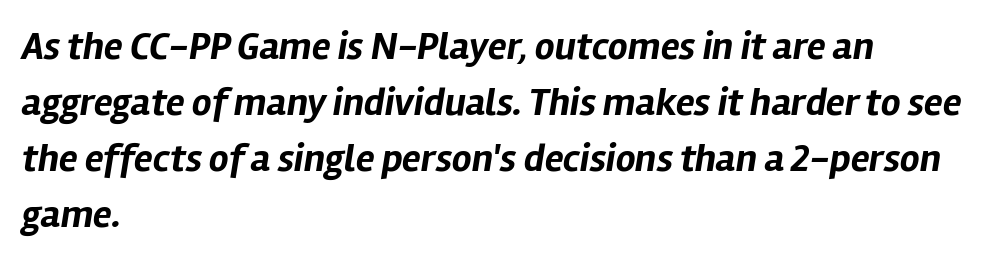
Q: Is the text bold? A: Yes.
Q: Is the text italic (slanted)? A: Yes, it leans right by about 12 degrees.
Q: Is the text underlined? A: No.
Q: How is the paragraph aligned? A: Left-aligned.
Q: Is the spacing between letters normal or unusually wide? A: Normal.
Q: Is the spacing between lines tight, normal or loose? A: Normal.
Q: Width (condensed, normal, or wide)? A: Normal.
Q: Stroke contrast? A: Low.
Q: x-height? A: Medium.
Q: Monospaced? A: No.
